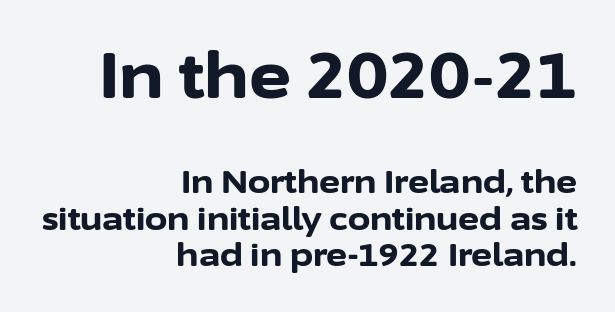
{"serif": "no", "italic": "no", "bold": "yes", "weight": "bold", "width": "normal", "stroke_contrast": "low", "x_height": "medium", "monospaced": "no", "underline": "no", "align": "right", "line_spacing": "tight", "line_spacing_ratio": 1.15, "letter_spacing": "normal", "letter_spacing_em": 0.0, "larger_block": "first", "size_ratio": 2.0, "glyph_px": 64}
